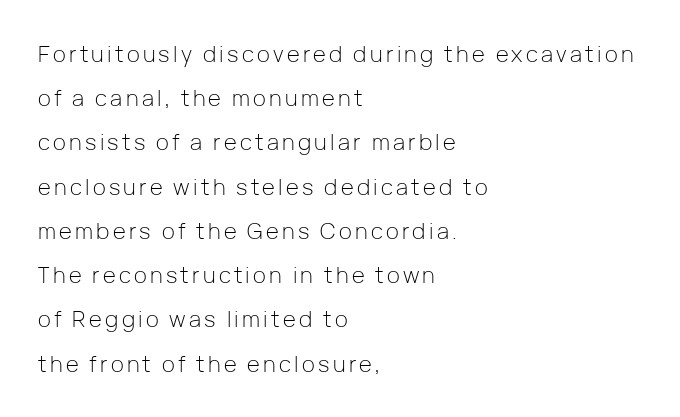
The glyphs are unaccompanied by any horizontal stroke below them. The cut favours lightness, reaching ordinary text weight at its darkest. Each line starts at the same left margin while the right side varies. A typesetter would mark this as roman, not italic. The block of text is sparse from top to bottom, with ample space between rows.
